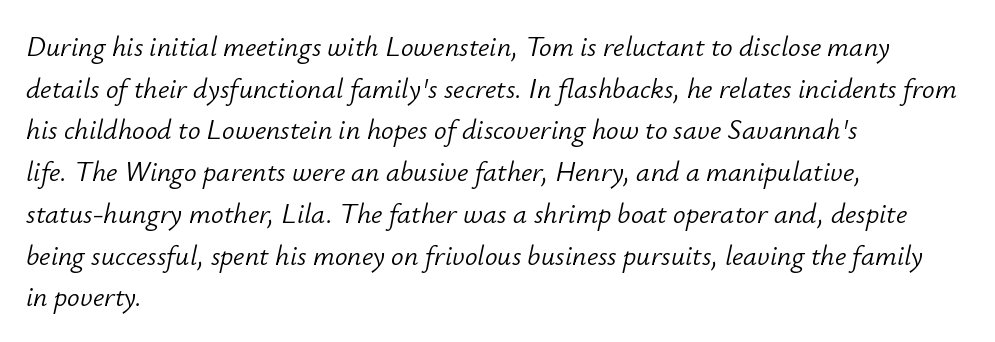
{"italic": "yes", "lean": "right", "slant_degrees": 12, "bold": "no", "weight": "light", "width": "normal", "stroke_contrast": "low", "x_height": "small", "monospaced": "no", "underline": "no", "align": "left", "line_spacing": "normal", "line_spacing_ratio": 1.49, "letter_spacing": "normal", "letter_spacing_em": 0.0, "glyph_px": 28}
